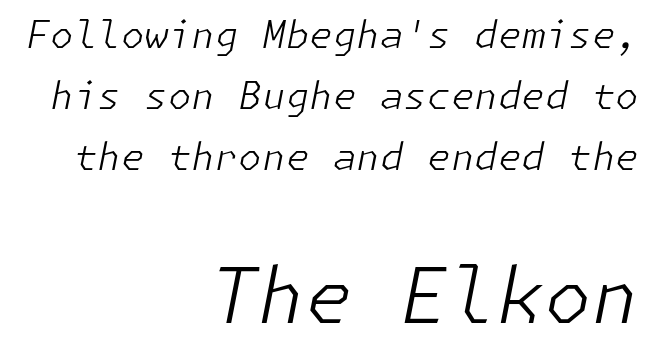
The image shows 77 px light type, italic (leaning right); set right-aligned, normal line spacing (1.6x), normal letter spacing, not underlined; the second (bottom) block is 2.03x larger; low stroke contrast and a medium x-height.
